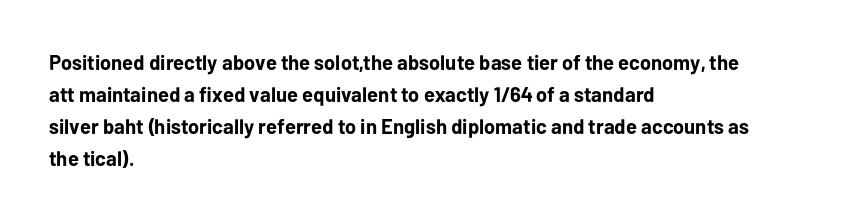
{"italic": "no", "bold": "yes", "underline": "no", "align": "left", "line_spacing": "normal", "line_spacing_ratio": 1.52, "letter_spacing": "normal", "letter_spacing_em": 0.0, "glyph_px": 21}
